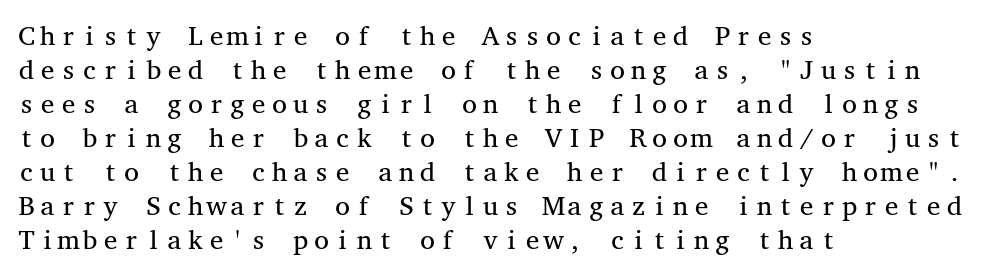
Q: Is the text bold? A: No.
Q: Is the text italic (slanted)? A: No, it is upright.
Q: Is the text underlined? A: No.
Q: How is the paragraph aligned? A: Left-aligned.
Q: Is the spacing between letters normal or unusually wide? A: Normal.
Q: Is the spacing between lines tight, normal or loose? A: Normal.
